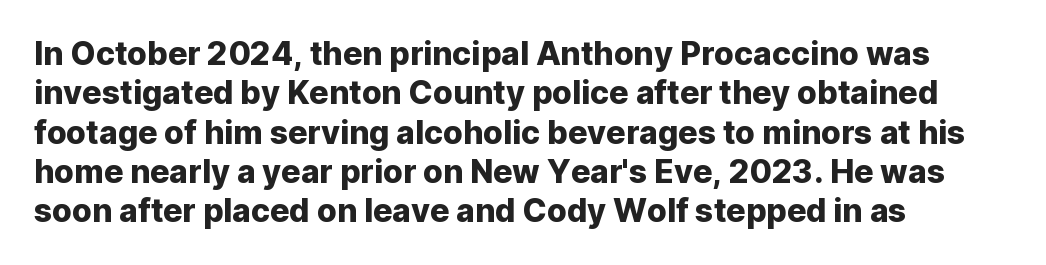
{"serif": "no", "italic": "no", "width": "normal", "stroke_contrast": "low", "x_height": "medium", "monospaced": "no", "underline": "no", "align": "left", "line_spacing_ratio": 1.23, "letter_spacing": "normal", "letter_spacing_em": 0.0, "glyph_px": 32}
